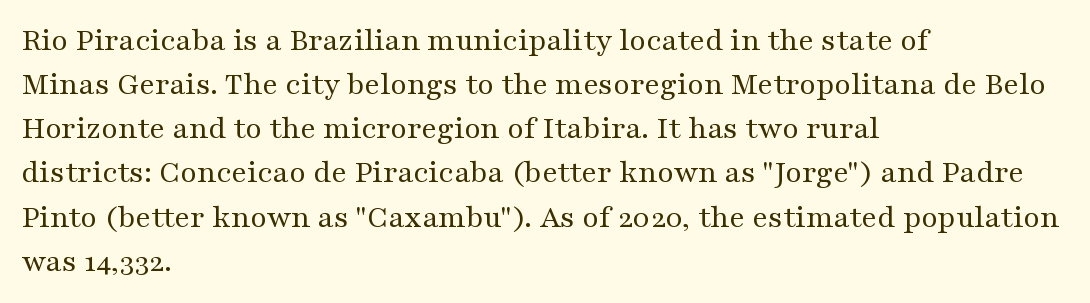
The image shows 32 px regular-weight, wide serif type, upright; set left-aligned, normal line spacing (1.38x), normal letter spacing, not underlined; medium stroke contrast and a medium x-height.
